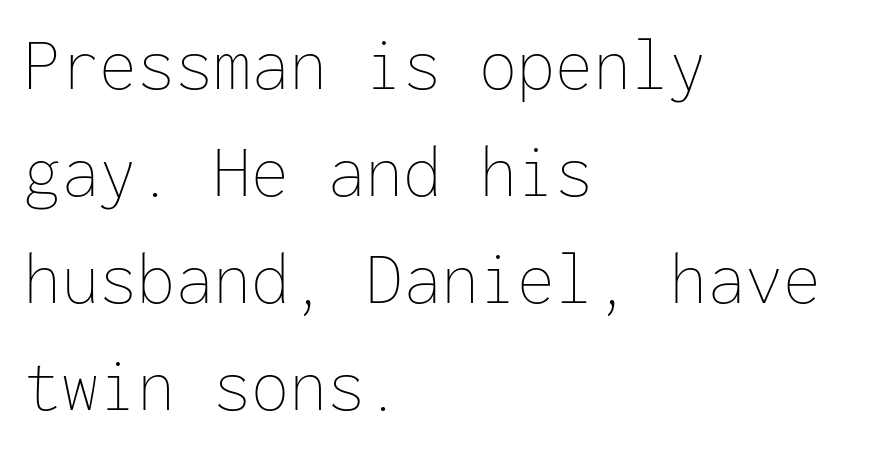
The letters march in equal steps, a hallmark of fixed-pitch type. The type sits square on the baseline with zero lean. The space beneath each line is pristine and unruled. This sample is left-justified, so line endings fall wherever the words run out. Glyph-to-glyph distance matches everyday printed text. Baseline-to-baseline distance is the conventional proportion of letter height.
